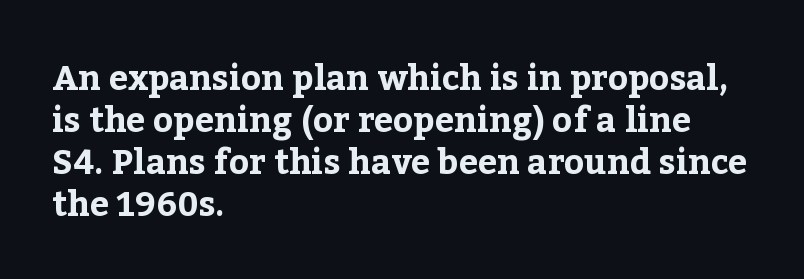
Q: Is the text bold? A: Yes.
Q: Is the text italic (slanted)? A: No, it is upright.
Q: Is the typeface a serif or a sans-serif typeface? A: Serif.
Q: Is the text underlined? A: No.
Q: How is the paragraph aligned? A: Left-aligned.
Q: Is the spacing between letters normal or unusually wide? A: Normal.
Q: Width (condensed, normal, or wide)? A: Normal.
Q: Stroke contrast? A: Low.
Q: x-height? A: Medium.
Q: Monospaced? A: No.
